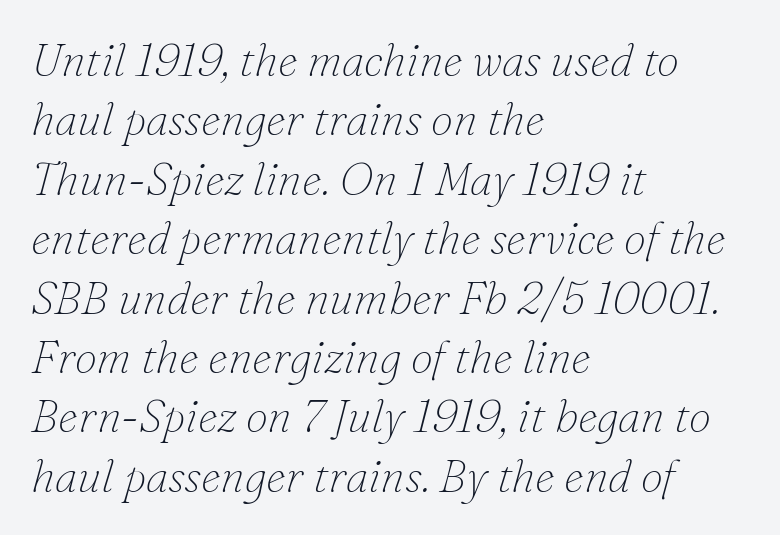
{"serif": "yes", "italic": "yes", "lean": "right", "slant_degrees": 16, "bold": "no", "weight": "thin", "width": "normal", "stroke_contrast": "low", "x_height": "small", "monospaced": "no", "underline": "no", "align": "left", "line_spacing": "normal", "line_spacing_ratio": 1.32, "letter_spacing": "normal", "letter_spacing_em": 0.0, "glyph_px": 45}
